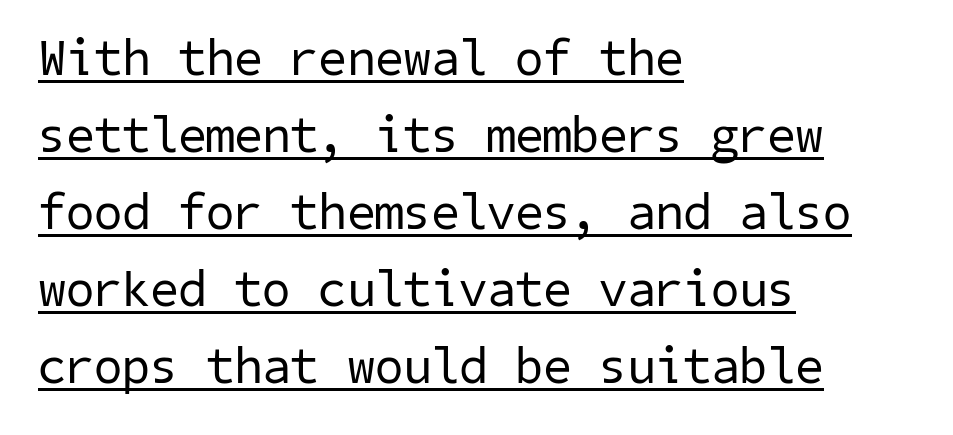
{"serif": "no", "bold": "no", "weight": "regular", "width": "normal", "stroke_contrast": "low", "x_height": "medium", "underline": "yes", "align": "left", "line_spacing": "normal", "line_spacing_ratio": 1.51, "letter_spacing": "normal", "letter_spacing_em": 0.0, "glyph_px": 51}
